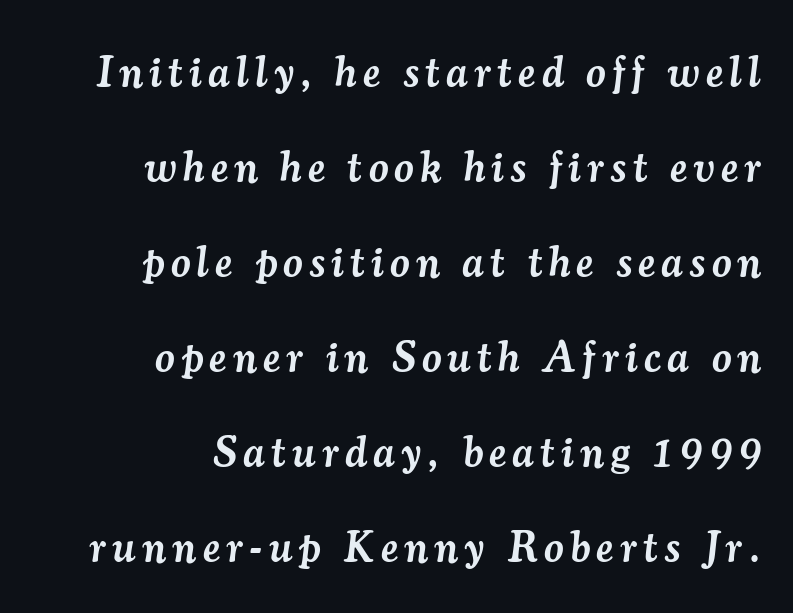
Regarding leading, the lines here are spaced well apart. Emphasis by weight is partial: semibold. This is serif lettering, the kind often seen in printed books. Varying glyph widths throughout — classic text-font behaviour. Type without underlining.
